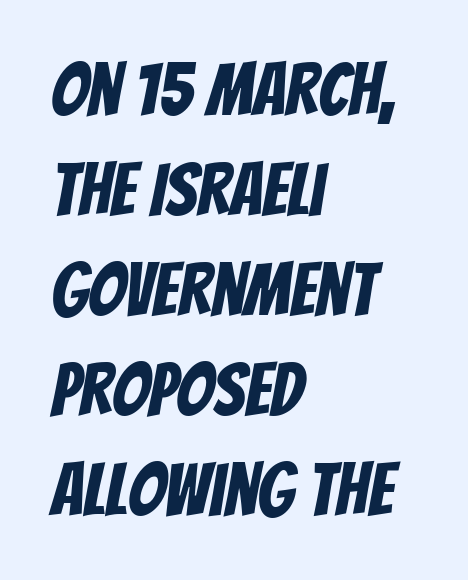
The image shows 74 px condensed sans-serif type; set left-aligned, normal line spacing (1.35x), normal letter spacing, not underlined; low stroke contrast and a large x-height.
